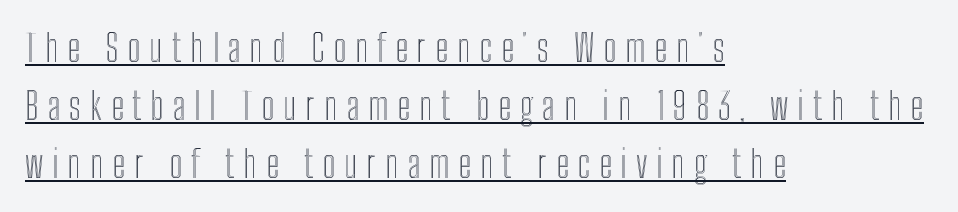
Q: Is the text italic (slanted)? A: No, it is upright.
Q: Is the text underlined? A: Yes.
Q: How is the paragraph aligned? A: Left-aligned.
Q: Is the spacing between letters normal or unusually wide? A: Unusually wide.
Q: Is the spacing between lines tight, normal or loose? A: Normal.
Q: Width (condensed, normal, or wide)? A: Condensed.
Q: x-height? A: Medium.
Q: Monospaced? A: No.
